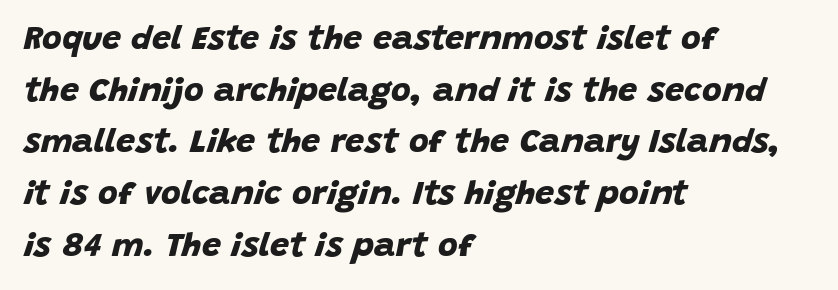
The image shows 34 px bold sans-serif type; set left-aligned, normal line spacing (1.52x), normal letter spacing, not underlined; low stroke contrast and a large x-height.
